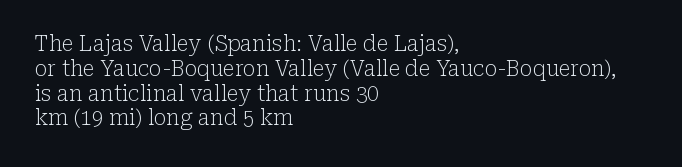
These lines are set flush left with a ragged right edge. Underline: absent. On a weight scale, this lands at 450 or below. Designer's note — italics off, roman on.
